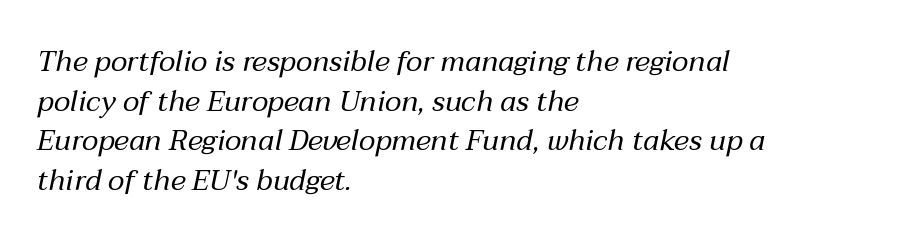
The image shows 29 px regular-weight type, italic (leaning right); set left-aligned, normal line spacing (1.37x), normal letter spacing, not underlined; medium stroke contrast and a medium x-height.
